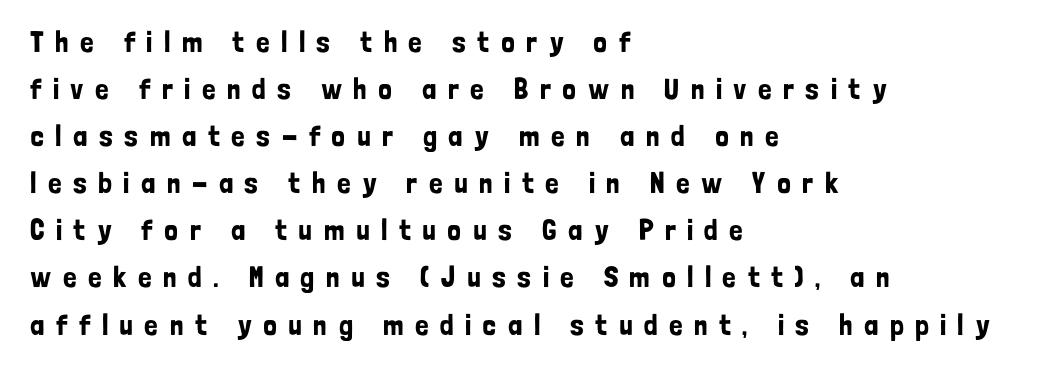
Q: Is the text italic (slanted)? A: No, it is upright.
Q: Is the typeface a serif or a sans-serif typeface? A: Sans-serif.
Q: Is the text underlined? A: No.
Q: How is the paragraph aligned? A: Left-aligned.
Q: Is the spacing between letters normal or unusually wide? A: Unusually wide.
Q: Is the spacing between lines tight, normal or loose? A: Normal.
Q: Width (condensed, normal, or wide)? A: Condensed.
Q: Stroke contrast? A: Low.
Q: x-height? A: Medium.
Q: Monospaced? A: No.
